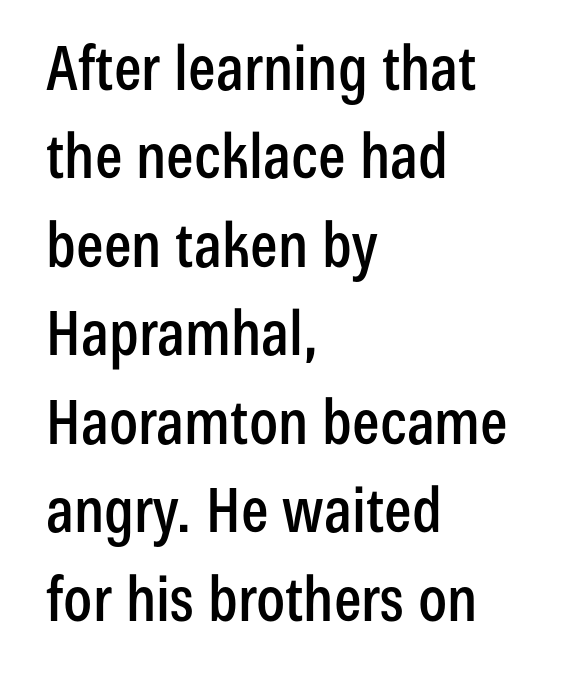
Q: Is the text italic (slanted)? A: No, it is upright.
Q: Is the typeface a serif or a sans-serif typeface? A: Sans-serif.
Q: Is the text underlined? A: No.
Q: How is the paragraph aligned? A: Left-aligned.
Q: Is the spacing between letters normal or unusually wide? A: Normal.
Q: Is the spacing between lines tight, normal or loose? A: Normal.
Q: Width (condensed, normal, or wide)? A: Condensed.
Q: Stroke contrast? A: Low.
Q: x-height? A: Medium.
Q: Monospaced? A: No.
